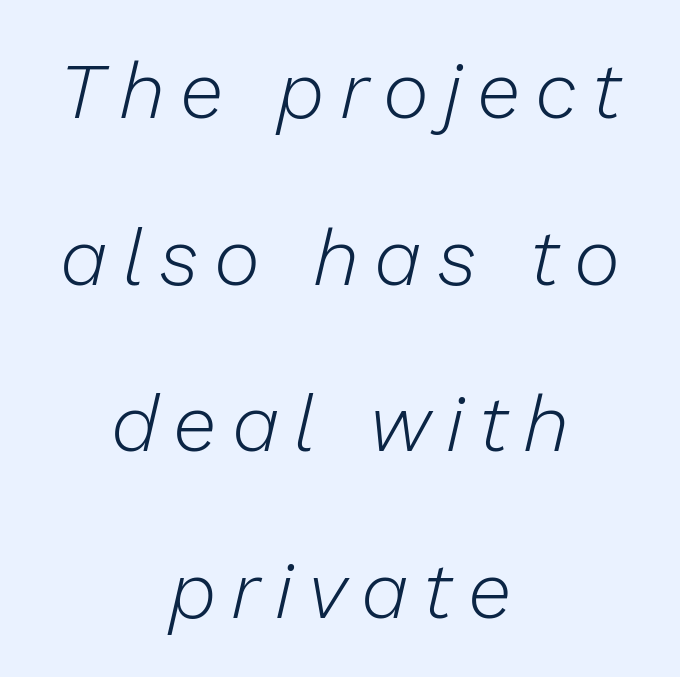
{"italic": "yes", "lean": "right", "slant_degrees": 13, "bold": "no", "weight": "light", "width": "normal", "stroke_contrast": "low", "x_height": "medium", "monospaced": "no", "underline": "no", "align": "center", "line_spacing": "loose", "line_spacing_ratio": 2.11, "glyph_px": 79}
